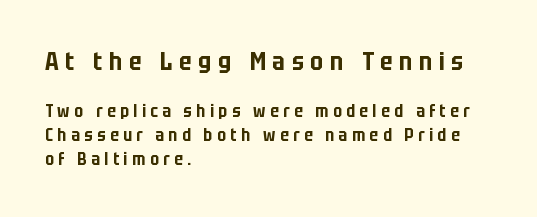
Is the lower block the larger one? No — the upper block carries the bigger type. Vertical spacing — default. Only glyphs here, with clear space below each row. Short and long lines alike share a common starting point at left.
